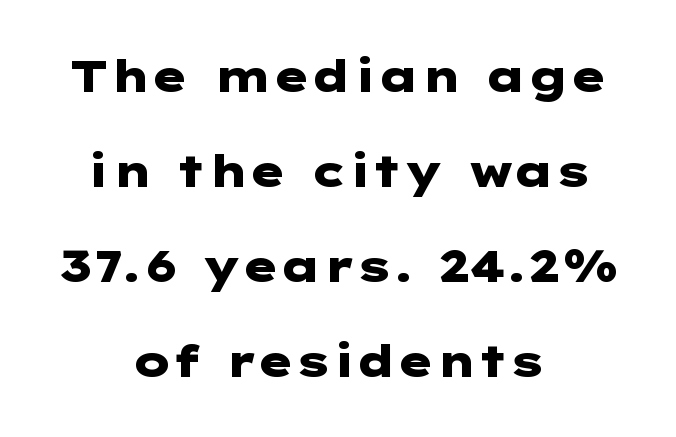
{"serif": "no", "italic": "no", "bold": "yes", "weight": "heavy", "width": "wide", "stroke_contrast": "low", "x_height": "medium", "underline": "no", "align": "center", "line_spacing": "loose", "line_spacing_ratio": 2.16, "letter_spacing": "normal", "letter_spacing_em": 0.0, "glyph_px": 44}
